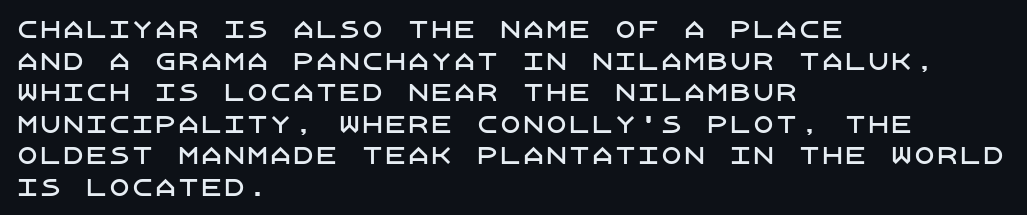
The image shows 23 px text type, upright; set left-aligned, normal line spacing (1.37x), normal letter spacing, not underlined.
